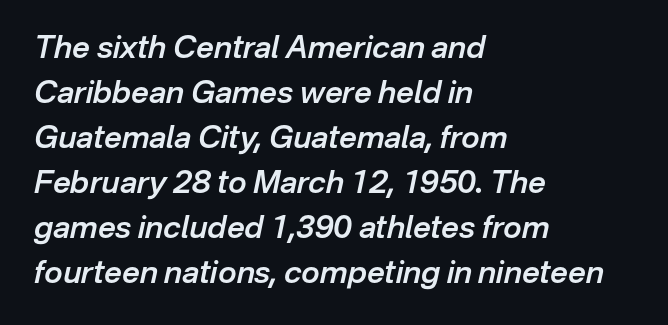
The image shows 31 px semibold type, italic (leaning right); set left-aligned, normal line spacing (1.45x), normal letter spacing, not underlined; low stroke contrast and a medium x-height.
